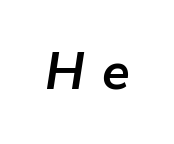
{"italic": "yes", "lean": "right", "slant_degrees": 9, "bold": "yes", "weight": "semibold", "width": "normal", "stroke_contrast": "low", "x_height": "medium", "monospaced": "no", "underline": "no", "letter_spacing": "wide", "letter_spacing_em": 0.35, "glyph_px": 51}
